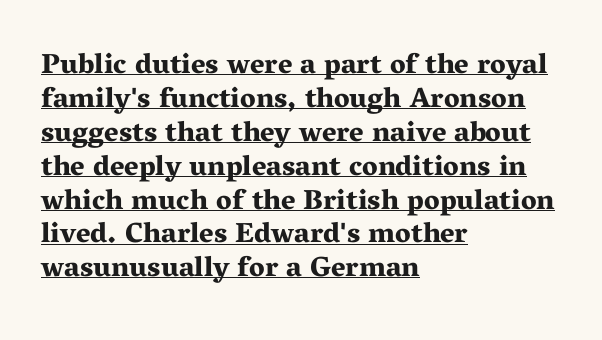
{"serif": "yes", "italic": "no", "bold": "yes", "weight": "bold", "width": "wide", "stroke_contrast": "medium", "x_height": "medium", "monospaced": "no", "underline": "yes", "align": "left", "line_spacing_ratio": 1.21, "letter_spacing": "normal", "letter_spacing_em": 0.0, "glyph_px": 28}
